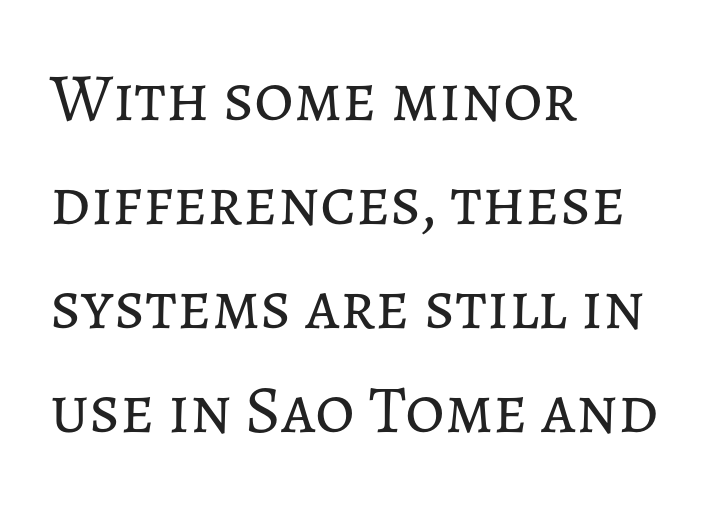
Is there much room between lines? A standard amount, neither cramped nor airy. Glance below the letters and you will spot only blank space. A light-to-regular cut is what we see here. Standard letterfit; no display-style spreading of the glyphs.
